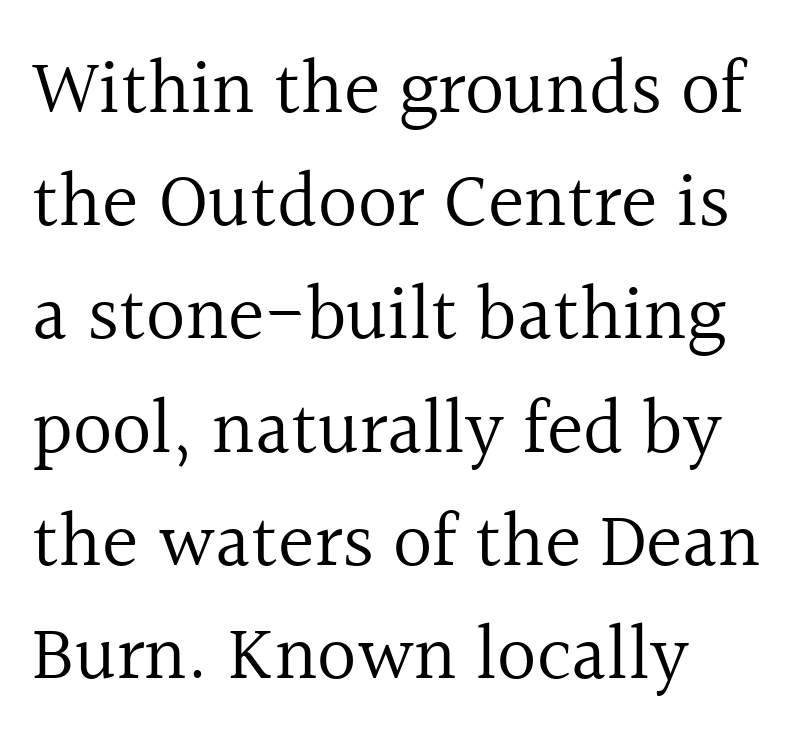
The image shows 77 px regular-weight serif type, upright; set left-aligned, normal line spacing (1.47x), normal letter spacing, not underlined; a medium x-height.
